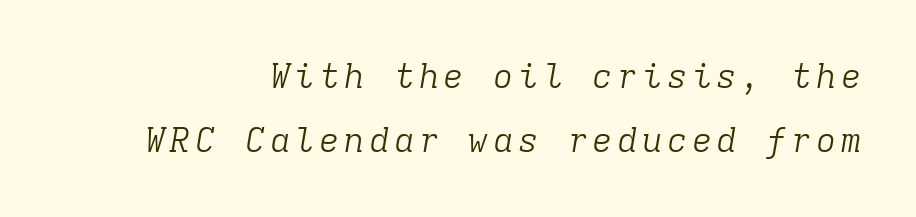
Every character sits at an angle, as italics do. The face used here is seriffed, in the tradition of book romans. The letters march in equal steps, a hallmark of fixed-pitch type. Stem width sits at or under what a default text font uses. Only glyphs here, with clear space below each row.
